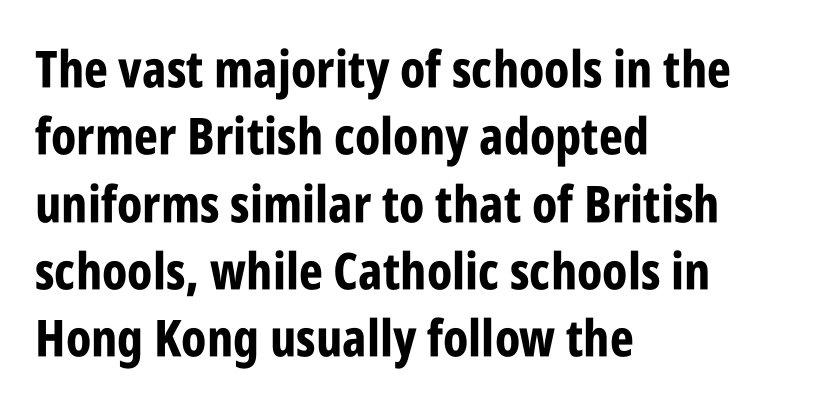
{"serif": "no", "italic": "no", "bold": "yes", "weight": "bold", "width": "condensed", "stroke_contrast": "low", "x_height": "large", "monospaced": "no", "underline": "no", "align": "left", "line_spacing": "normal", "line_spacing_ratio": 1.32, "letter_spacing": "normal", "letter_spacing_em": 0.0, "glyph_px": 51}
